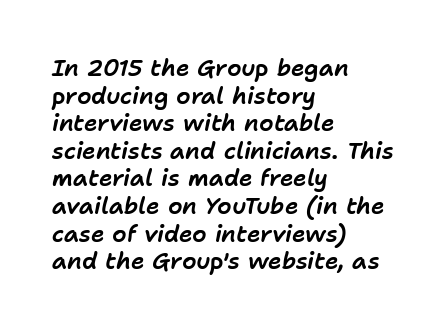
The image shows 23 px text type, italic (leaning right); set left-aligned, line spacing 1.2x, normal letter spacing, not underlined.
